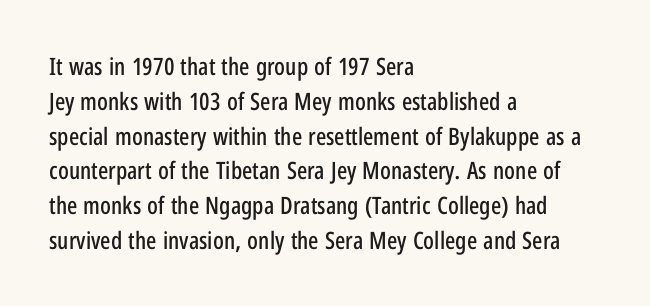
The image shows 24 px text type, upright; set left-aligned, normal line spacing (1.45x), normal letter spacing, not underlined.
